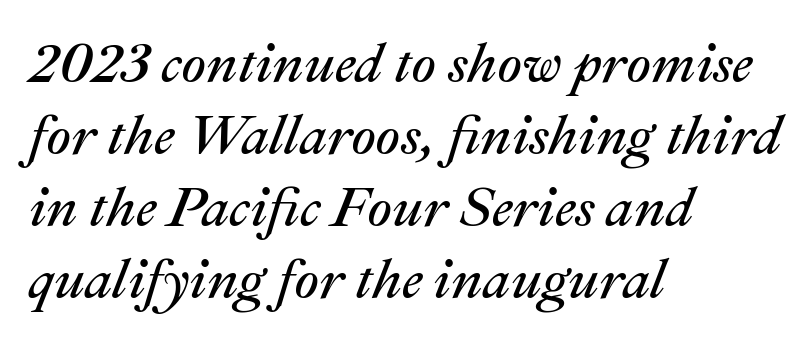
{"italic": "yes", "lean": "right", "slant_degrees": 22, "bold": "no", "weight": "regular", "width": "normal", "stroke_contrast": "medium", "x_height": "medium", "monospaced": "no", "underline": "no", "align": "left", "line_spacing": "normal", "line_spacing_ratio": 1.31, "letter_spacing": "normal", "letter_spacing_em": 0.0, "glyph_px": 55}
